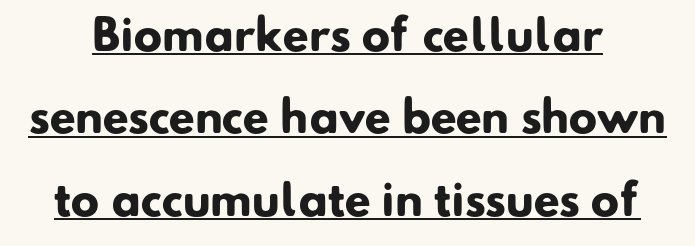
The image shows 42 px heavy sans-serif type; set loose line spacing (1.96x), normal letter spacing, underlined; low stroke contrast and a small x-height.
